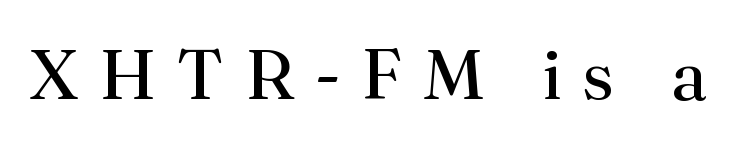
The typeface has the unassuming heft of standard copy or less. The face used here is proportionally spaced, like ordinary book or web type. Look at the tracking — it's clearly loosened, letters drifting apart. The area under the type is left untouched. Is there any slant? The stems are plumb. This sample uses a serif face.
